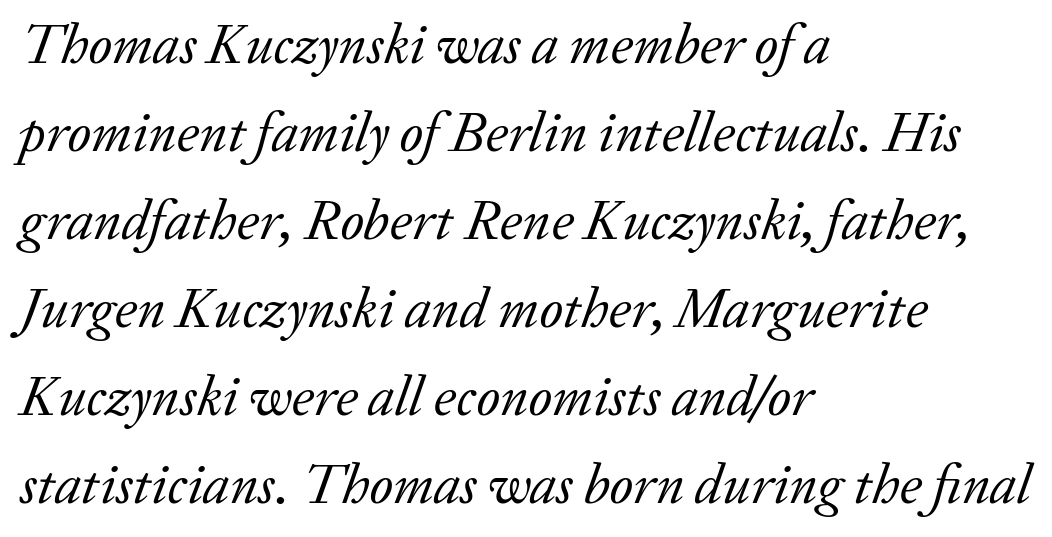
Q: Is the text bold? A: No.
Q: Is the text italic (slanted)? A: Yes, it leans right by about 20 degrees.
Q: Is the typeface a serif or a sans-serif typeface? A: Serif.
Q: Is the text underlined? A: No.
Q: How is the paragraph aligned? A: Left-aligned.
Q: Is the spacing between letters normal or unusually wide? A: Normal.
Q: Is the spacing between lines tight, normal or loose? A: Normal.
Q: Width (condensed, normal, or wide)? A: Normal.
Q: Stroke contrast? A: Low.
Q: x-height? A: Medium.
Q: Monospaced? A: No.
